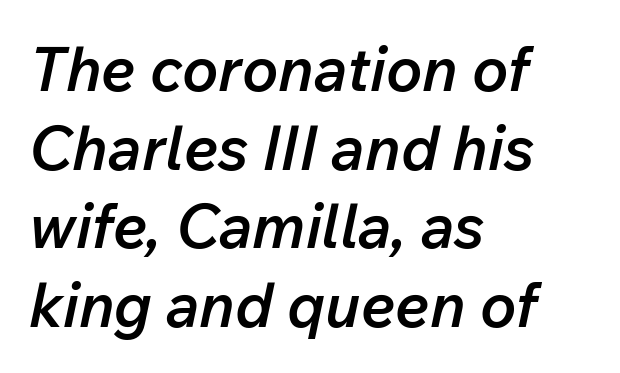
Q: Is the text bold? A: Semi-bold.
Q: Is the text italic (slanted)? A: Yes, it leans right by about 12 degrees.
Q: Is the text underlined? A: No.
Q: How is the paragraph aligned? A: Left-aligned.
Q: Is the spacing between letters normal or unusually wide? A: Normal.
Q: Is the spacing between lines tight, normal or loose? A: Normal.
Q: Width (condensed, normal, or wide)? A: Normal.
Q: Stroke contrast? A: Low.
Q: x-height? A: Medium.
Q: Monospaced? A: No.
